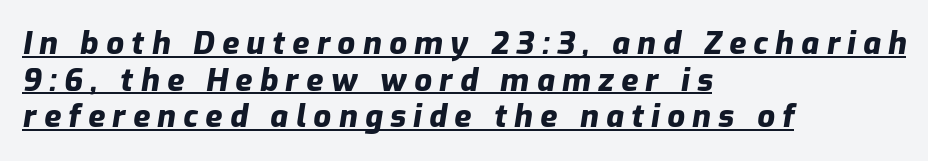
Q: Is the text bold? A: Yes.
Q: Is the text italic (slanted)? A: Yes, it leans right by about 9 degrees.
Q: Is the text underlined? A: Yes.
Q: How is the paragraph aligned? A: Left-aligned.
Q: Is the spacing between letters normal or unusually wide? A: Unusually wide.
Q: Width (condensed, normal, or wide)? A: Normal.
Q: Stroke contrast? A: Low.
Q: x-height? A: Medium.
Q: Monospaced? A: No.
